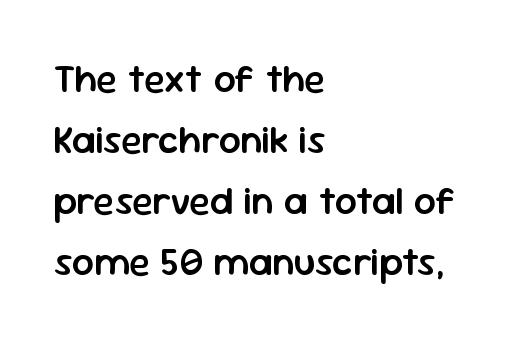
The image shows 39 px semibold sans-serif type, upright; set left-aligned, normal line spacing (1.56x), normal letter spacing, not underlined; low stroke contrast and a medium x-height.
